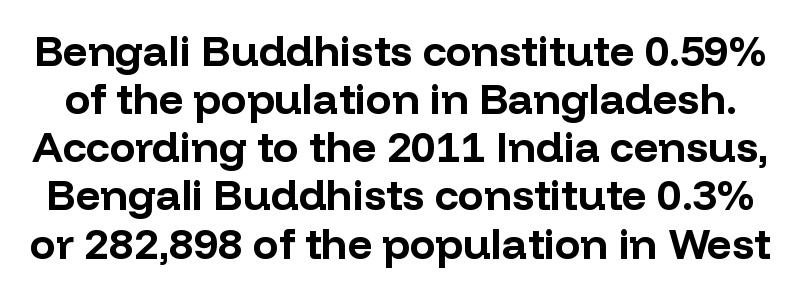
{"serif": "no", "italic": "no", "bold": "yes", "weight": "bold", "width": "normal", "stroke_contrast": "low", "x_height": "medium", "monospaced": "no", "underline": "no", "line_spacing": "tight", "line_spacing_ratio": 1.12, "letter_spacing": "normal", "letter_spacing_em": 0.0, "glyph_px": 43}
